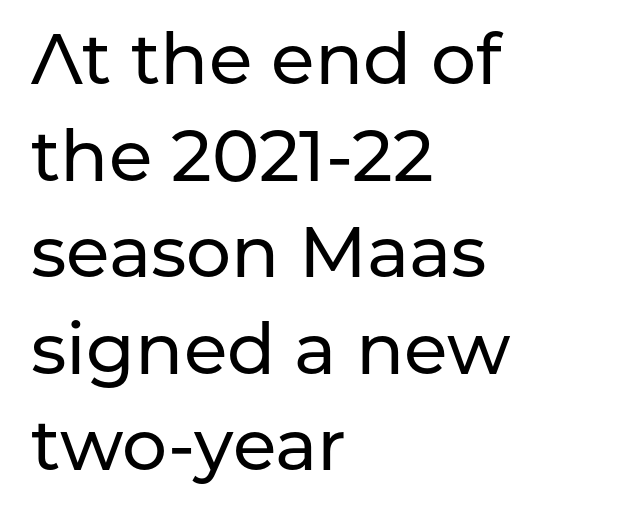
Caption: multi-line text, flush left, ragged right. To sum up the face: it is a sans, with no serifs. Does the leading feel generous? No, just average. It's the straight-up-and-down kind of type. The glyphs are unaccompanied by any horizontal stroke below them. The rendering uses natural spacing where letterforms have individual widths.
